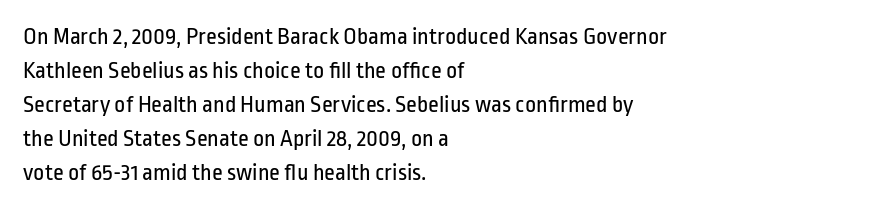
{"italic": "no", "bold": "no", "underline": "no", "align": "left", "line_spacing": "normal", "line_spacing_ratio": 1.42, "letter_spacing": "normal", "letter_spacing_em": 0.0, "glyph_px": 24}
